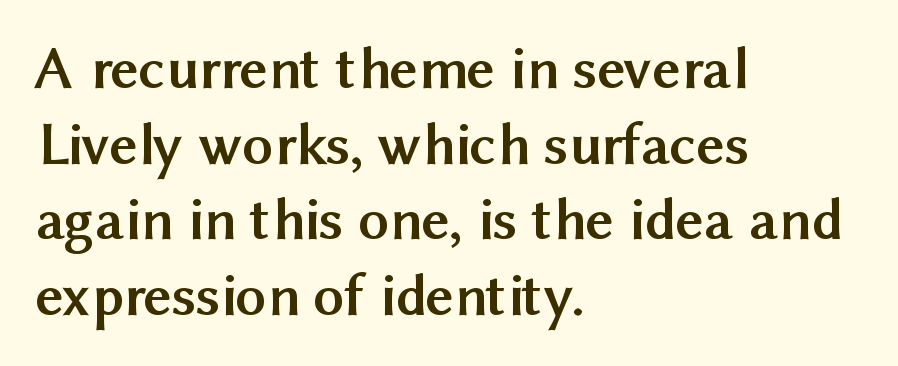
Q: Is the text bold? A: Yes.
Q: Is the text italic (slanted)? A: No, it is upright.
Q: Is the typeface a serif or a sans-serif typeface? A: Sans-serif.
Q: Is the text underlined? A: No.
Q: How is the paragraph aligned? A: Left-aligned.
Q: Is the spacing between letters normal or unusually wide? A: Normal.
Q: Width (condensed, normal, or wide)? A: Normal.
Q: Stroke contrast? A: Medium.
Q: x-height? A: Medium.
Q: Monospaced? A: No.
